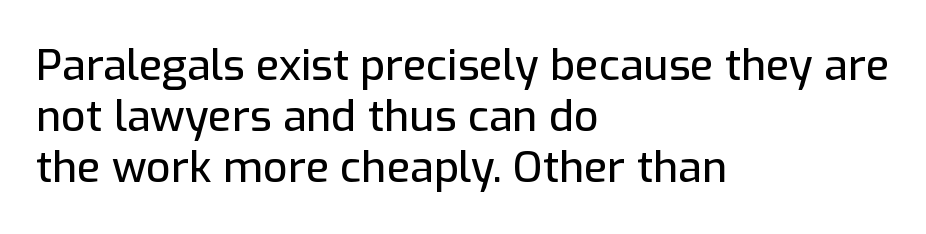
The passage shown is typeset with a sans-serif family. The specimen omits any rule beneath the text block's lines. Posture: straight, roman, zero tilt. Characters follow at the spacing the type designer built in. A typesetter would call this proportional, since set widths differ per character.
